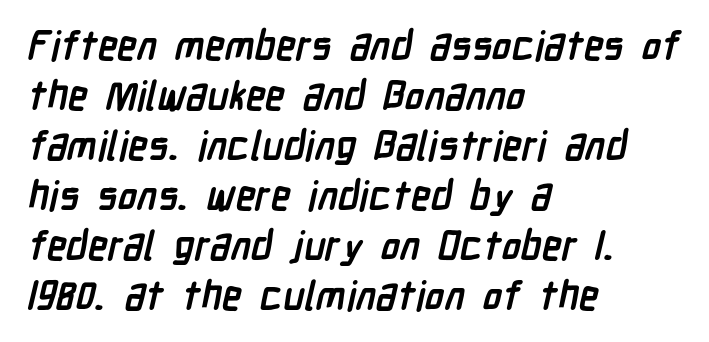
Where is the straight margin? On the left. Examine the stroke ends and you'll find no serifs. On the weight axis this lands at bold, roughly 700. Students, note that the glyphs here touch the page at normal intervals.
